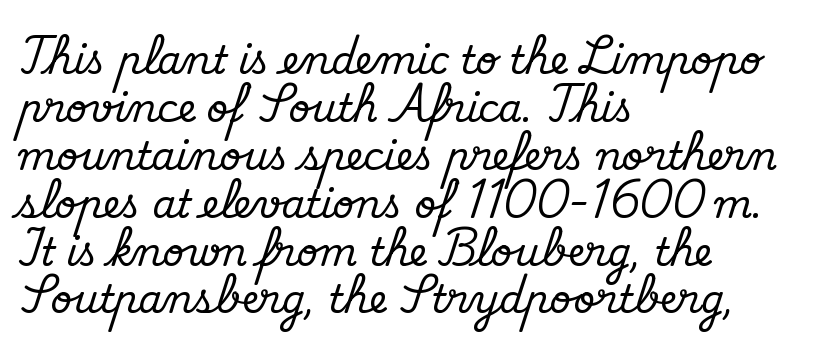
Look at the bottom of the vertical strokes: they flare into serifs here. Notice how descenders clear the ascenders below comfortably — that's standard leading. Nobody drew a line under any word here. Varying glyph widths throughout — classic text-font behaviour.
